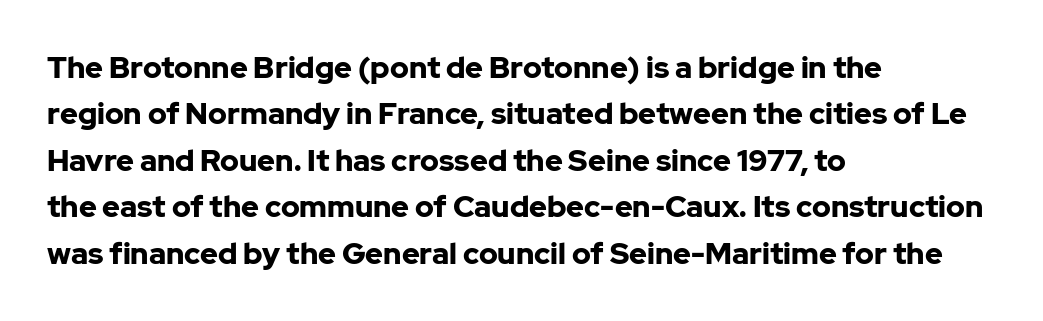
Q: Is the text bold? A: Yes.
Q: Is the text italic (slanted)? A: No, it is upright.
Q: Is the typeface a serif or a sans-serif typeface? A: Sans-serif.
Q: Is the text underlined? A: No.
Q: How is the paragraph aligned? A: Left-aligned.
Q: Is the spacing between letters normal or unusually wide? A: Normal.
Q: Is the spacing between lines tight, normal or loose? A: Normal.
Q: Width (condensed, normal, or wide)? A: Normal.
Q: Stroke contrast? A: Low.
Q: x-height? A: Medium.
Q: Monospaced? A: No.
